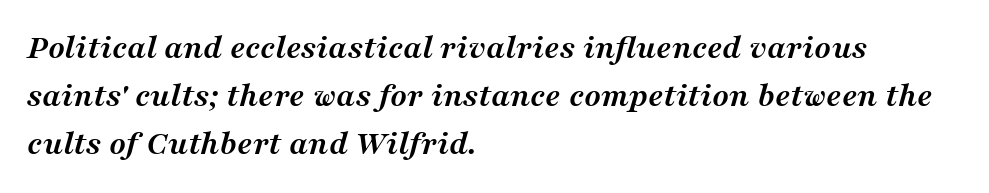
Q: Is the text bold? A: Yes.
Q: Is the text italic (slanted)? A: Yes, it leans right by about 16 degrees.
Q: Is the typeface a serif or a sans-serif typeface? A: Serif.
Q: Is the text underlined? A: No.
Q: How is the paragraph aligned? A: Left-aligned.
Q: Is the spacing between letters normal or unusually wide? A: Normal.
Q: Is the spacing between lines tight, normal or loose? A: Normal.
Q: Width (condensed, normal, or wide)? A: Normal.
Q: Stroke contrast? A: Medium.
Q: x-height? A: Medium.
Q: Monospaced? A: No.
